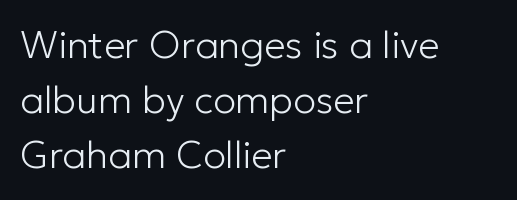
Font category for this specimen: sans-serif. Letter spacing: default. Casual observation: everything's shoved over to the left. This reads as an unemphasized weight, regular at the heaviest.
